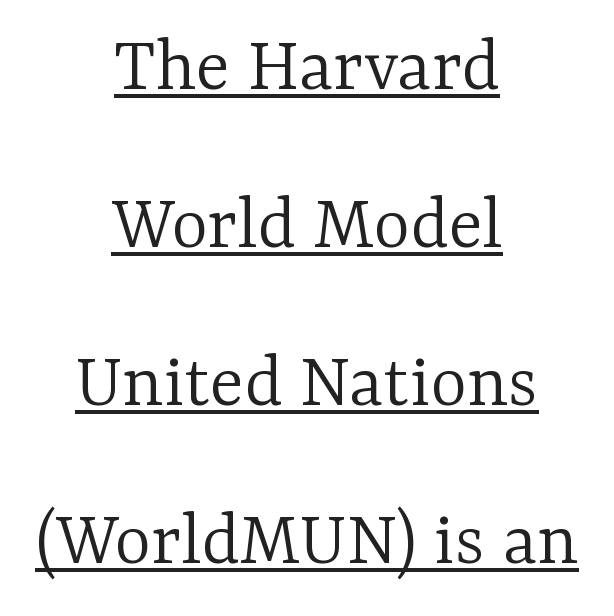
The image shows 79 px light serif type, upright; set centered, loose line spacing (2.0x), normal letter spacing, underlined; low stroke contrast and a medium x-height.
